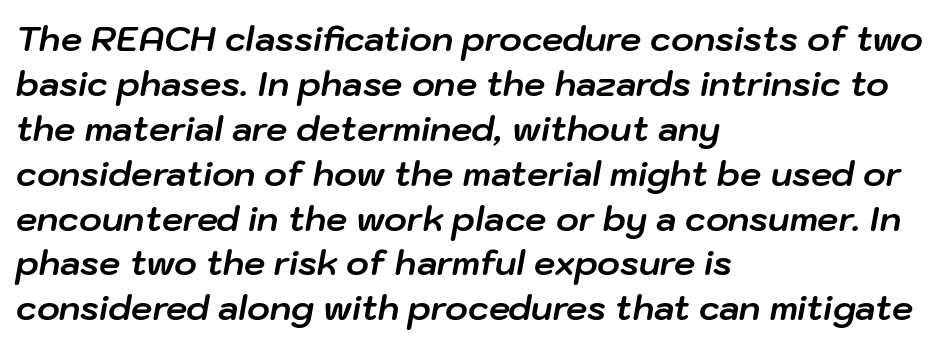
Summary of weight: heavy, a full bold. Descender tails drop into unmarked territory. Character widths vary here, with narrow letters taking less room than wide ones. The designer left line spacing at the default. The lettering tilts uniformly, giving the passage an italic look. Nothing unusual about the tracking: characters are spaced as the font intends.
